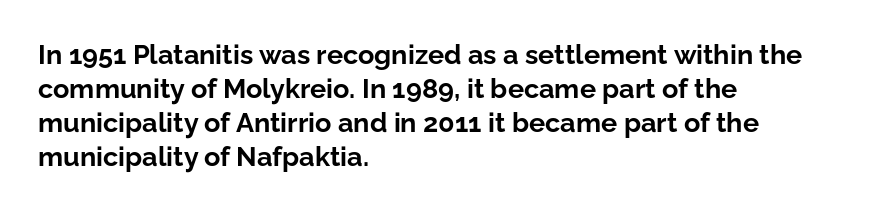
Does the weight exceed regular? Yes, all the way to bold. Short note: letters normally spaced. The space beneath each line is pristine and unruled. The typesetter chose a ragged-right arrangement here. Posture: vertical. The passage shown stacks its lines at a standard gap.
